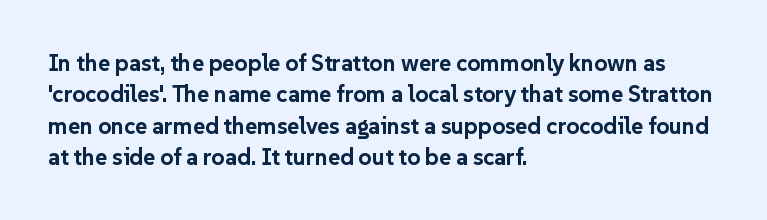
Q: Is the text bold? A: Yes.
Q: Is the text italic (slanted)? A: No, it is upright.
Q: Is the text underlined? A: No.
Q: How is the paragraph aligned? A: Left-aligned.
Q: Is the spacing between letters normal or unusually wide? A: Normal.
Q: Is the spacing between lines tight, normal or loose? A: Normal.
